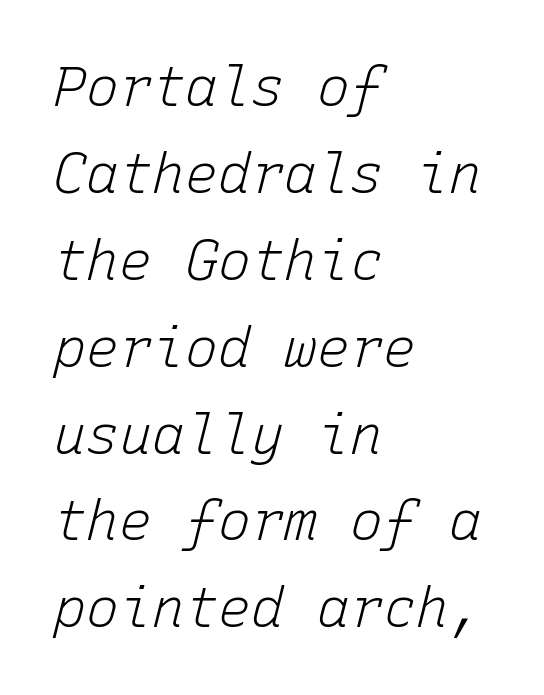
The image shows 55 px light type, italic (leaning right), monospaced; set left-aligned, normal line spacing (1.58x), normal letter spacing, not underlined; low stroke contrast and a medium x-height.
